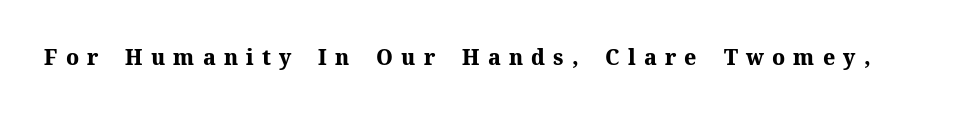
Q: Is the text bold? A: Yes.
Q: Is the text italic (slanted)? A: No, it is upright.
Q: Is the text underlined? A: No.
Q: Is the spacing between letters normal or unusually wide? A: Unusually wide.
